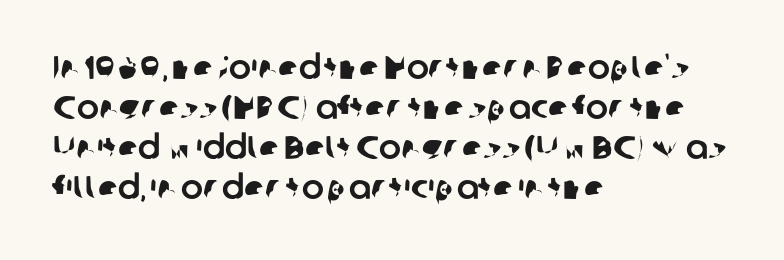
The image shows 33 px sans-serif type; set left-aligned, line spacing 1.21x, normal letter spacing, not underlined; low stroke contrast and a medium x-height.
